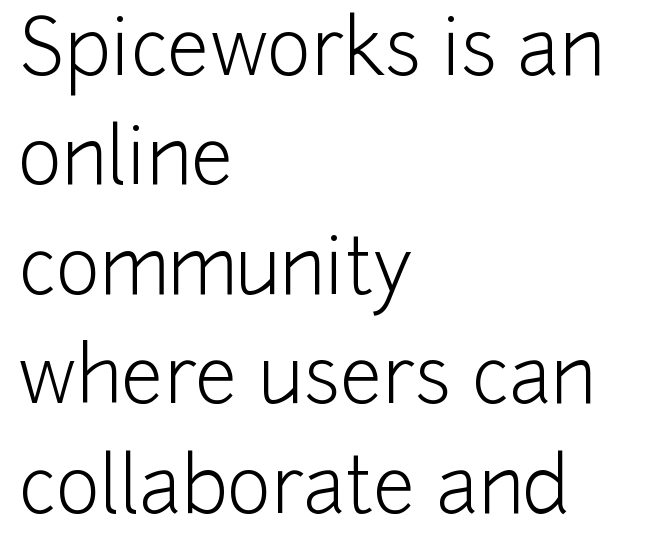
{"serif": "no", "italic": "no", "bold": "no", "weight": "light", "width": "normal", "stroke_contrast": "low", "x_height": "medium", "monospaced": "no", "underline": "no", "align": "left", "line_spacing": "normal", "line_spacing_ratio": 1.44, "letter_spacing": "normal", "letter_spacing_em": 0.0, "glyph_px": 76}
